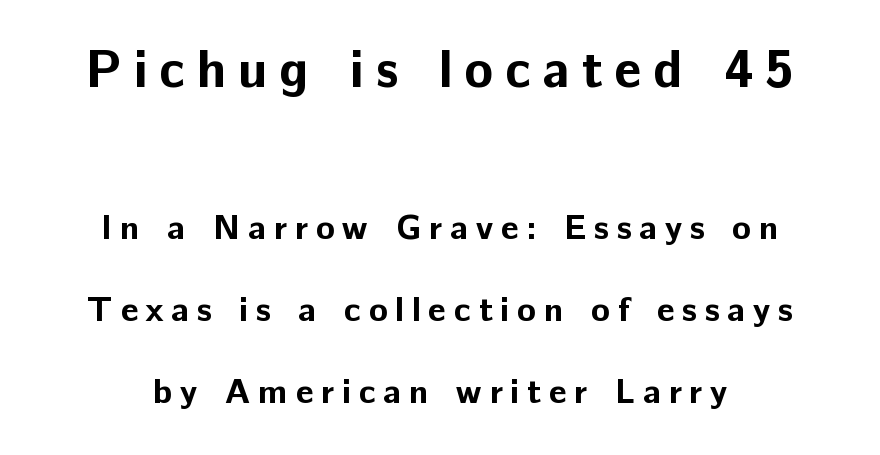
The image shows 53 px bold sans-serif type, upright; set loose line spacing (2.35x), unusually wide letter spacing (+0.22 em), not underlined; the first (top) block is 1.51x larger; low stroke contrast and a medium x-height.
